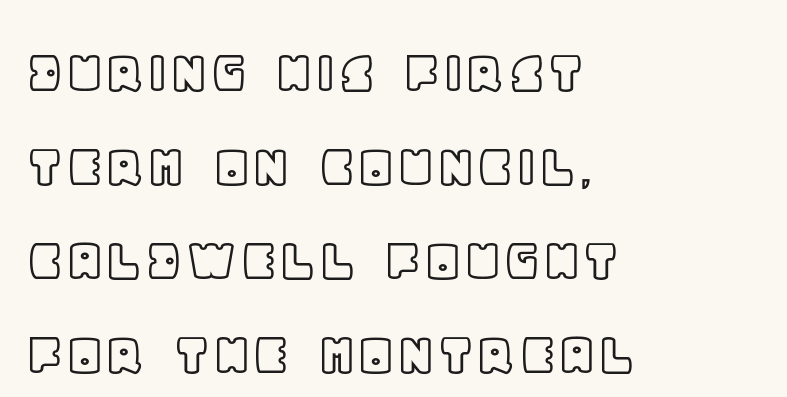
{"italic": "no", "width": "normal", "x_height": "large", "monospaced": "no", "underline": "no", "align": "left", "line_spacing": "normal", "line_spacing_ratio": 1.47, "letter_spacing": "normal", "letter_spacing_em": 0.0, "glyph_px": 64}
